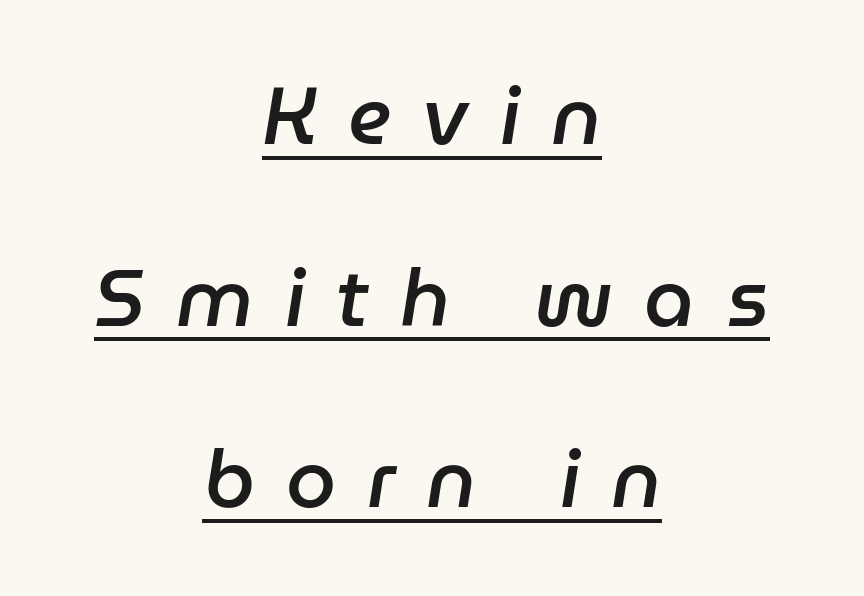
Q: Is the text bold? A: Semi-bold.
Q: Is the text italic (slanted)? A: Yes, it leans right by about 9 degrees.
Q: Is the text underlined? A: Yes.
Q: How is the paragraph aligned? A: Centered.
Q: Is the spacing between letters normal or unusually wide? A: Unusually wide.
Q: Is the spacing between lines tight, normal or loose? A: Loose.
Q: Width (condensed, normal, or wide)? A: Normal.
Q: Stroke contrast? A: Low.
Q: x-height? A: Medium.
Q: Monospaced? A: No.
